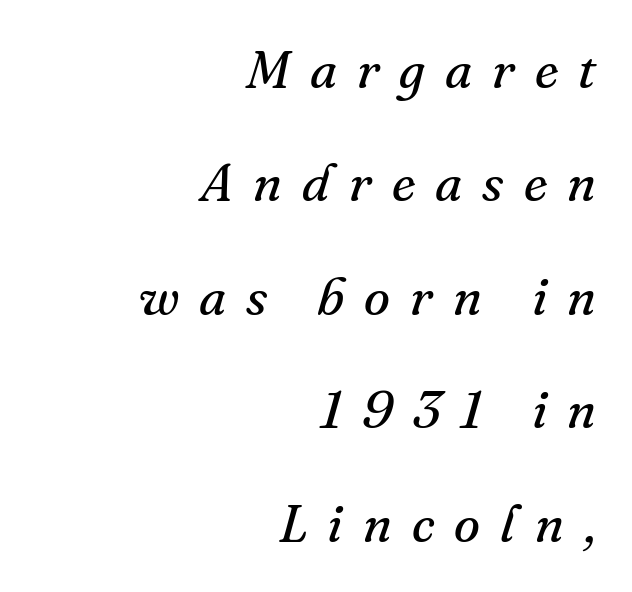
Q: Is the text bold? A: No.
Q: Is the text italic (slanted)? A: Yes, it leans right by about 16 degrees.
Q: Is the typeface a serif or a sans-serif typeface? A: Serif.
Q: Is the text underlined? A: No.
Q: How is the paragraph aligned? A: Right-aligned.
Q: Is the spacing between letters normal or unusually wide? A: Unusually wide.
Q: Is the spacing between lines tight, normal or loose? A: Loose.
Q: Width (condensed, normal, or wide)? A: Normal.
Q: Stroke contrast? A: Medium.
Q: x-height? A: Small.
Q: Monospaced? A: No.
